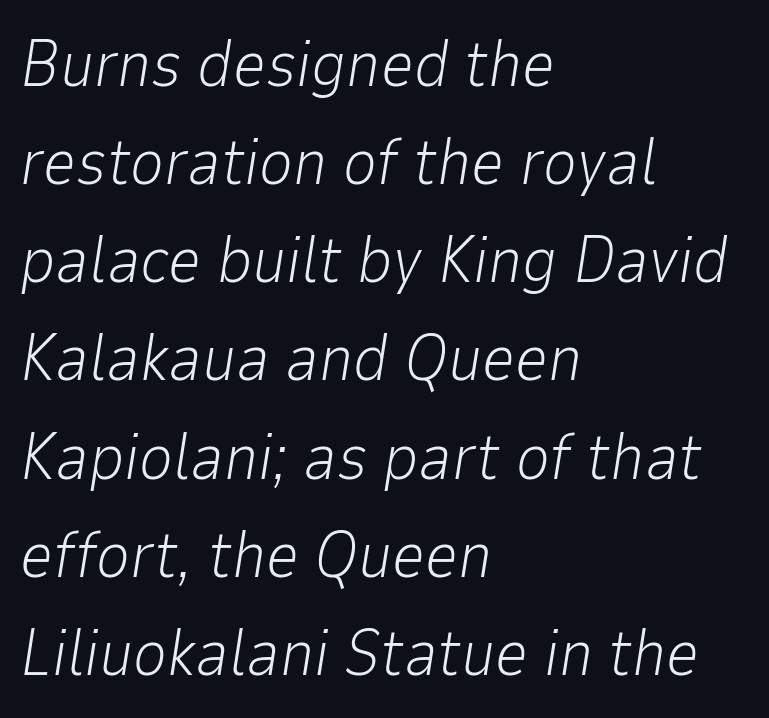
Just letters on the line, the space beneath them empty. The passage is arranged the way most books set body copy — flush left. Nothing unusual about the tracking: characters are spaced as the font intends. Each letter keeps its own natural width here, so spacing adapts to shape.
